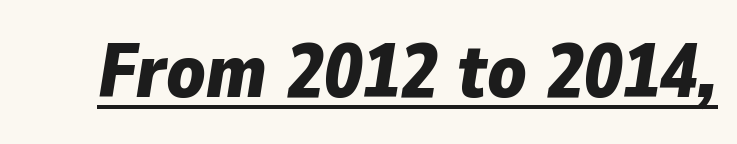
{"italic": "yes", "lean": "right", "slant_degrees": 9, "bold": "yes", "weight": "bold", "width": "normal", "stroke_contrast": "low", "x_height": "medium", "monospaced": "no", "underline": "yes", "letter_spacing": "normal", "letter_spacing_em": 0.0, "glyph_px": 76}
